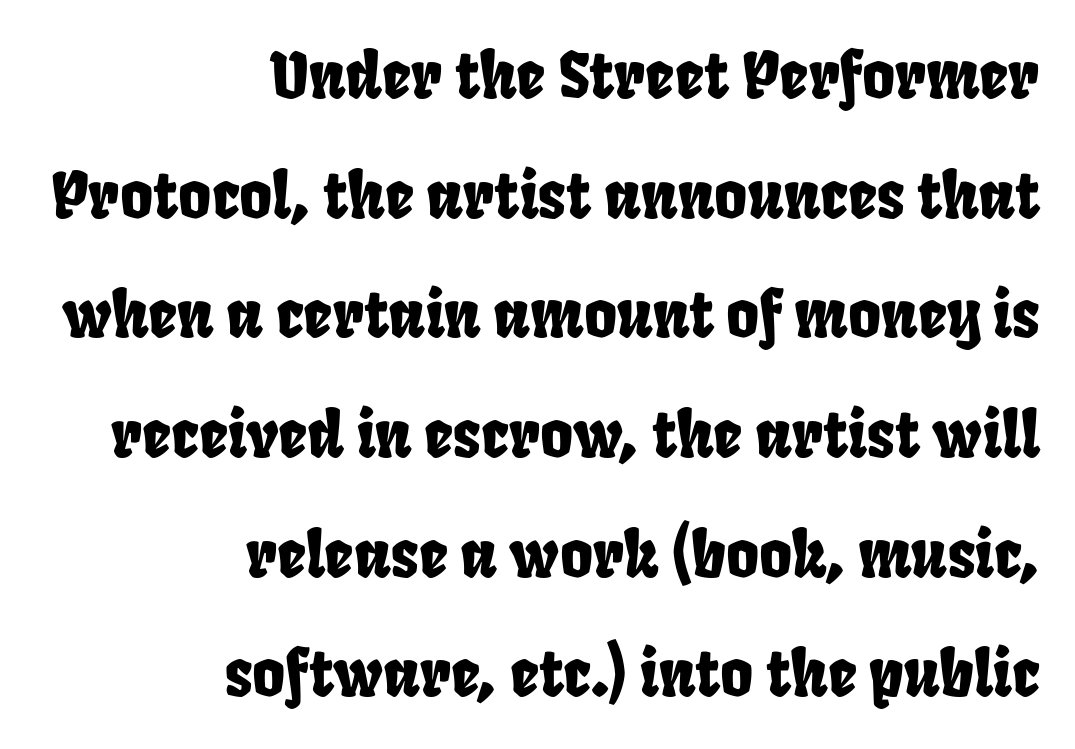
{"serif": "no", "width": "condensed", "stroke_contrast": "low", "x_height": "large", "monospaced": "no", "underline": "no", "align": "right", "line_spacing": "loose", "line_spacing_ratio": 1.9, "letter_spacing": "normal", "letter_spacing_em": 0.0, "glyph_px": 63}
